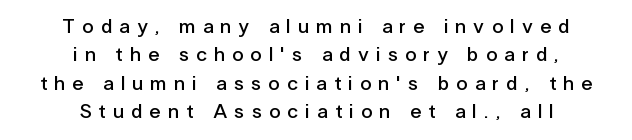
{"italic": "no", "bold": "semi", "underline": "no", "align": "center", "line_spacing": "normal", "line_spacing_ratio": 1.42, "letter_spacing": "wide", "letter_spacing_em": 0.36, "glyph_px": 20}
